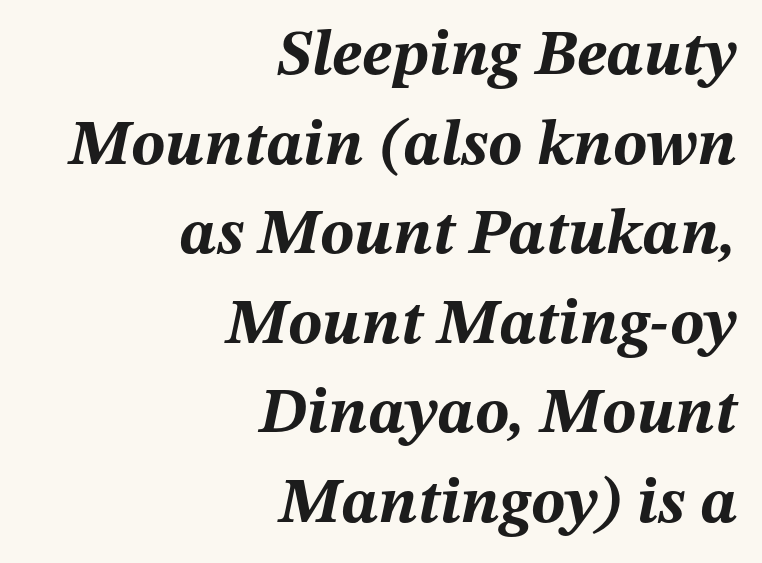
The image shows 64 px bold type, italic (leaning right); set right-aligned, normal line spacing (1.4x), normal letter spacing, not underlined; medium stroke contrast and a medium x-height.
